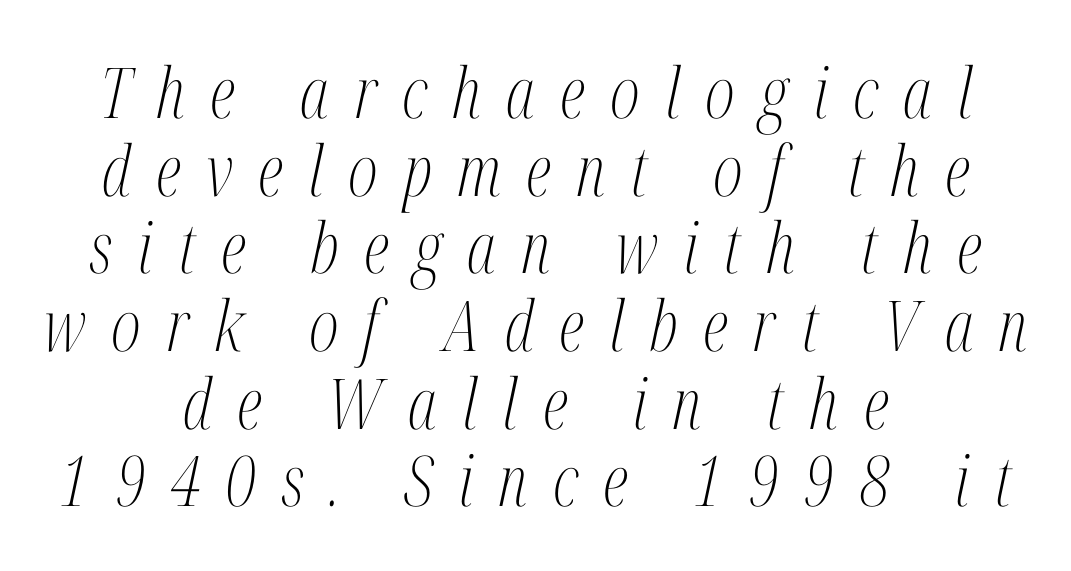
The image shows 70 px light, condensed serif type, italic (leaning right); set centered, tight line spacing (1.11x), unusually wide letter spacing (+0.36 em), not underlined; medium stroke contrast and a medium x-height.
